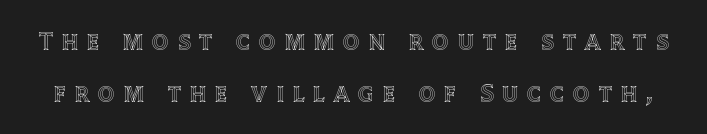
The image shows 26 px text type, upright; set loose line spacing (2.0x), unusually wide letter spacing (+0.34 em), not underlined.
